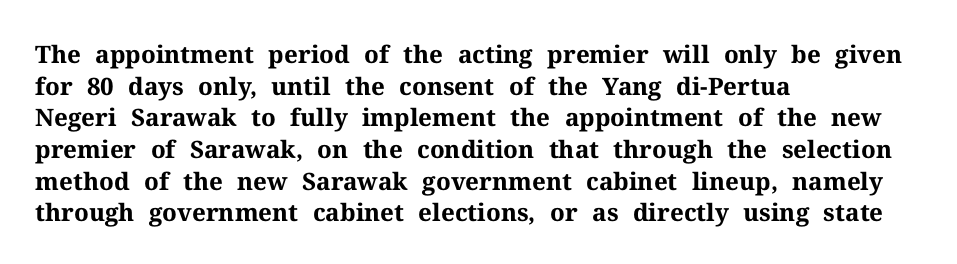
{"italic": "no", "bold": "yes", "underline": "no", "align": "left", "line_spacing": "normal", "line_spacing_ratio": 1.32, "letter_spacing": "normal", "letter_spacing_em": 0.0, "glyph_px": 24}
